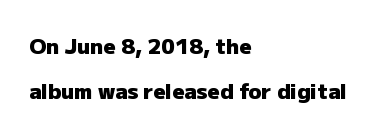
Q: Is the text bold? A: Yes.
Q: Is the text italic (slanted)? A: No, it is upright.
Q: Is the text underlined? A: No.
Q: How is the paragraph aligned? A: Left-aligned.
Q: Is the spacing between letters normal or unusually wide? A: Normal.
Q: Is the spacing between lines tight, normal or loose? A: Loose.
